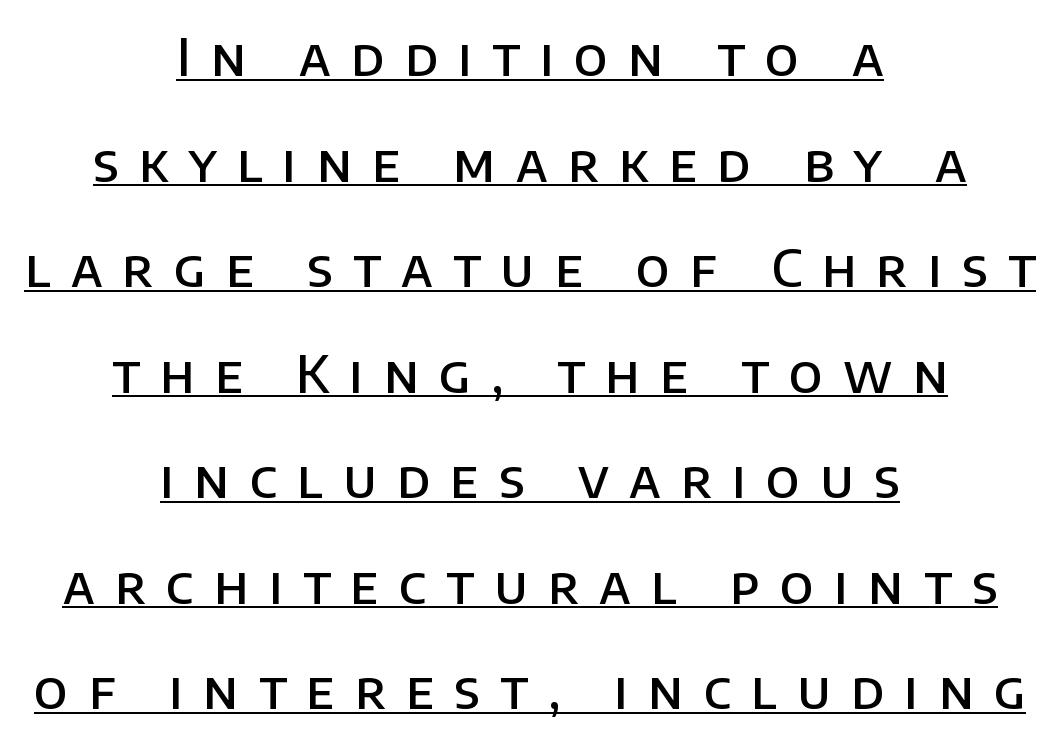
The image shows 52 px semibold sans-serif type, upright; set centered, loose line spacing (2.03x), unusually wide letter spacing (+0.39 em), underlined; low stroke contrast and a large x-height.
